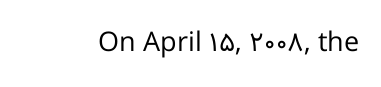
{"italic": "no", "bold": "no", "underline": "no", "letter_spacing": "normal", "letter_spacing_em": 0.0, "glyph_px": 27}
